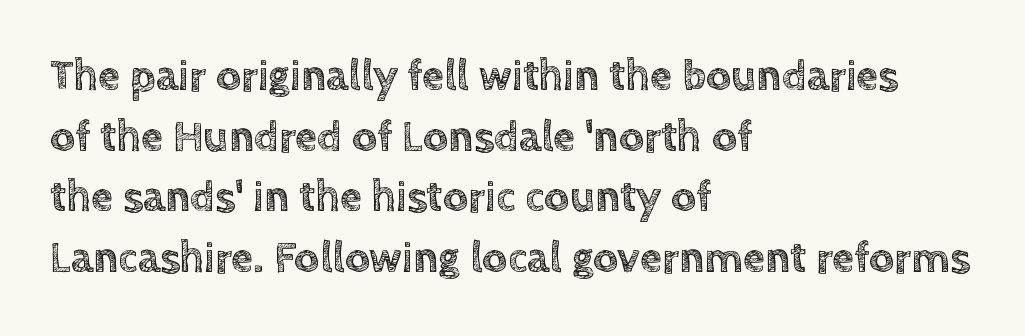
Q: Is the text italic (slanted)? A: No, it is upright.
Q: Is the text underlined? A: No.
Q: How is the paragraph aligned? A: Left-aligned.
Q: Is the spacing between letters normal or unusually wide? A: Normal.
Q: Is the spacing between lines tight, normal or loose? A: Normal.
Q: Width (condensed, normal, or wide)? A: Normal.
Q: x-height? A: Large.
Q: Monospaced? A: No.
